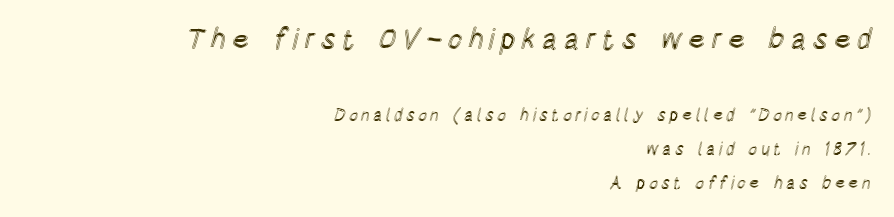
The image shows 29 px condensed type; set right-aligned, loose line spacing (2.02x), not underlined; the first (top) block is 1.71x larger; a large x-height.
